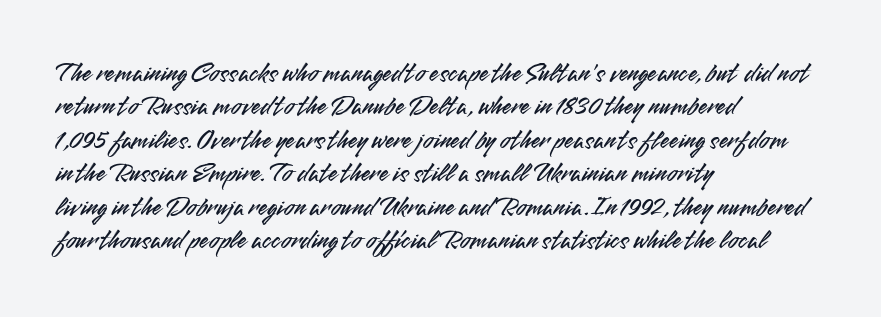
Q: Is the text italic (slanted)? A: Yes.
Q: Is the text underlined? A: No.
Q: How is the paragraph aligned? A: Left-aligned.
Q: Is the spacing between letters normal or unusually wide? A: Normal.
